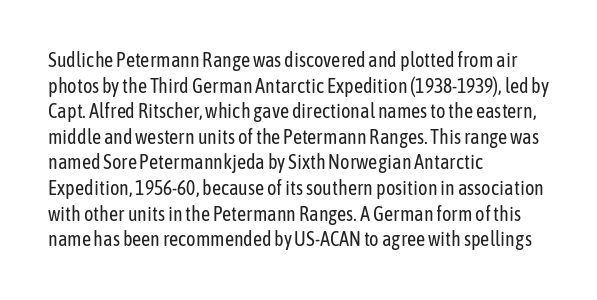
The image shows 20 px text type, upright; set left-aligned, normal line spacing (1.28x), normal letter spacing, not underlined.
